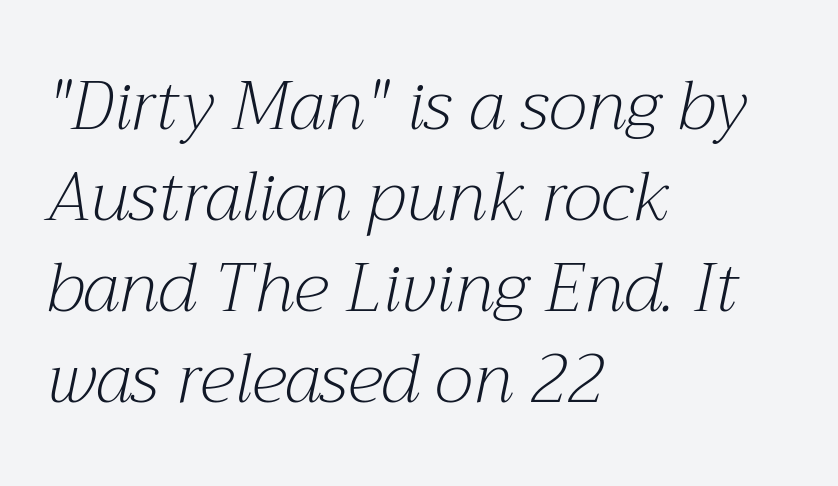
Q: Is the text bold? A: No.
Q: Is the text italic (slanted)? A: Yes, it leans right by about 12 degrees.
Q: Is the typeface a serif or a sans-serif typeface? A: Serif.
Q: Is the text underlined? A: No.
Q: How is the paragraph aligned? A: Left-aligned.
Q: Is the spacing between letters normal or unusually wide? A: Normal.
Q: Is the spacing between lines tight, normal or loose? A: Normal.
Q: Width (condensed, normal, or wide)? A: Normal.
Q: Stroke contrast? A: Medium.
Q: x-height? A: Medium.
Q: Monospaced? A: No.
